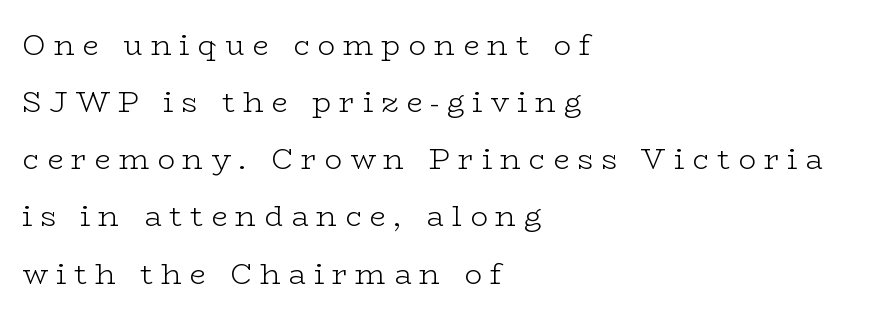
Q: Is the text bold? A: No.
Q: Is the text italic (slanted)? A: No, it is upright.
Q: Is the typeface a serif or a sans-serif typeface? A: Serif.
Q: Is the text underlined? A: No.
Q: How is the paragraph aligned? A: Left-aligned.
Q: Is the spacing between letters normal or unusually wide? A: Unusually wide.
Q: Is the spacing between lines tight, normal or loose? A: Loose.
Q: Width (condensed, normal, or wide)? A: Wide.
Q: Stroke contrast? A: Low.
Q: x-height? A: Medium.
Q: Monospaced? A: No.
